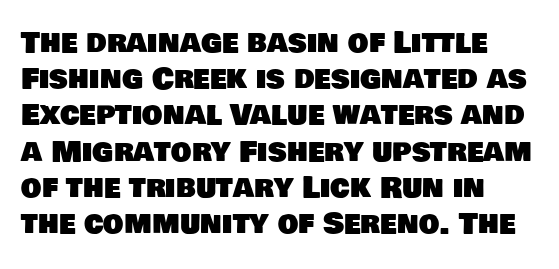
{"serif": "no", "width": "normal", "stroke_contrast": "low", "x_height": "large", "monospaced": "no", "underline": "no", "align": "left", "line_spacing": "normal", "line_spacing_ratio": 1.25, "letter_spacing": "normal", "letter_spacing_em": 0.0, "glyph_px": 29}
